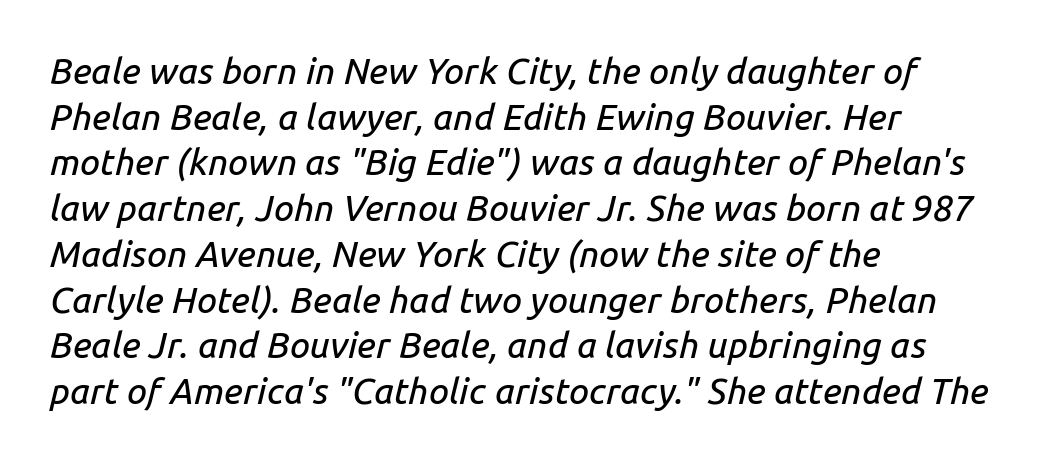
The lines sit at an ordinary, default distance from one another. Characters follow at the spacing the type designer built in. Descenders hang freely into open space. The passage shown leans; its letterforms are oblique.
